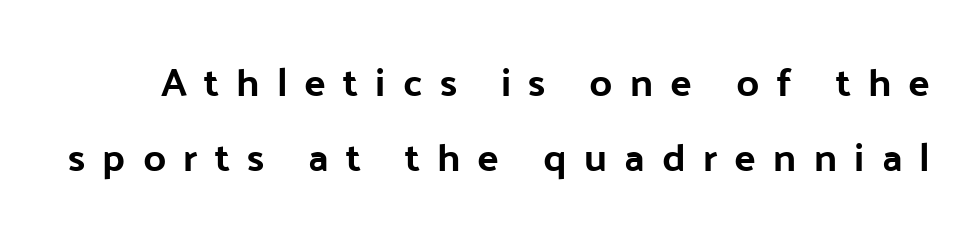
{"serif": "no", "italic": "no", "bold": "yes", "weight": "bold", "width": "normal", "stroke_contrast": "low", "x_height": "medium", "monospaced": "no", "underline": "no", "line_spacing_ratio": 1.87, "letter_spacing": "wide", "letter_spacing_em": 0.43, "glyph_px": 40}
